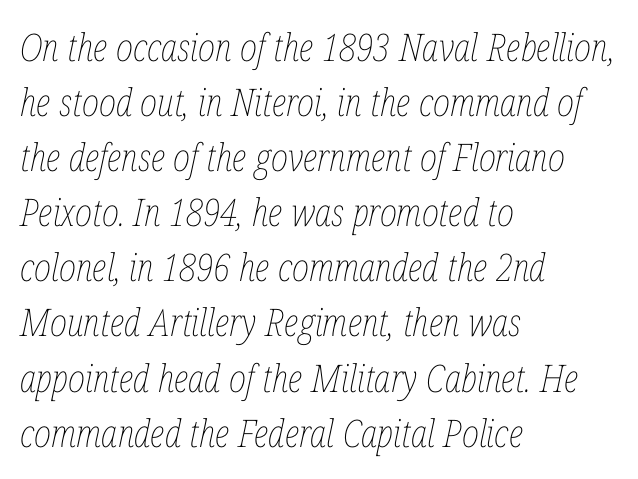
The image shows 38 px thin, condensed type, italic (leaning right); set left-aligned, normal line spacing (1.45x), normal letter spacing, not underlined; low stroke contrast and a medium x-height.
